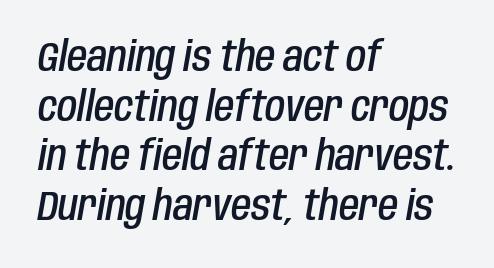
Type without underlining. The glyphs look as if they've been sheared to an angle. Nothing unusual about the tracking: characters are spaced as the font intends. The passage shown is typed in a proportional face where columns would drift. Alignment: flush left. Slightly chunky letters — semibold, I'd say, not full bold.
